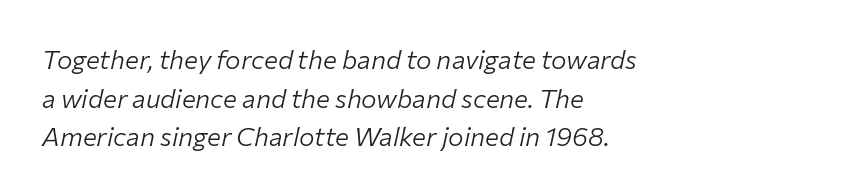
Whoever set this chose a conventional vertical rhythm. The passage is arranged the way most books set body copy — flush left. The letterforms sit shoulder to shoulder at normal distance. Slant detected: the letters are inclined. Honestly, there is no underline to notice here at all. The typesetting does not lean heavy: it is not bold.
